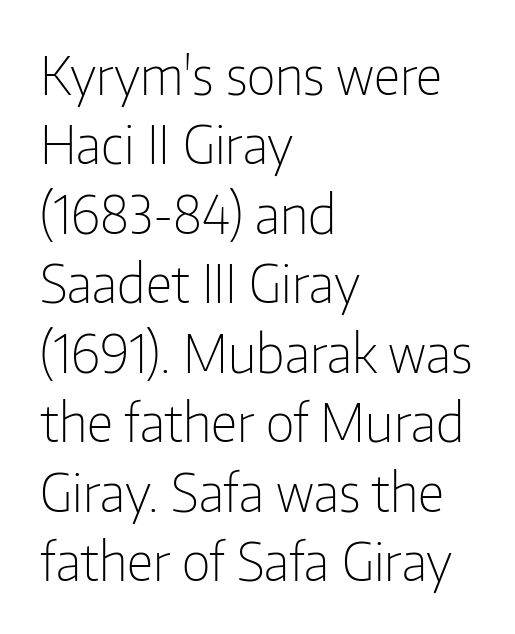
Q: Is the text bold? A: No.
Q: Is the text italic (slanted)? A: No, it is upright.
Q: Is the typeface a serif or a sans-serif typeface? A: Sans-serif.
Q: Is the text underlined? A: No.
Q: How is the paragraph aligned? A: Left-aligned.
Q: Is the spacing between letters normal or unusually wide? A: Normal.
Q: Is the spacing between lines tight, normal or loose? A: Normal.
Q: Width (condensed, normal, or wide)? A: Condensed.
Q: Stroke contrast? A: Low.
Q: x-height? A: Medium.
Q: Monospaced? A: No.
